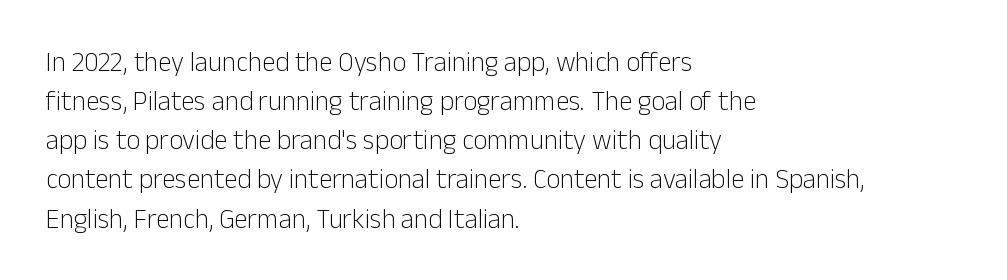
Default kerning and tracking; the words read as compact shapes. No heavy texture on the line: the type isn't bold. A roman cut, with each character standing at attention. Notice how the passage keeps a crisp vertical edge on the left only. Bare-footed words on every line.
